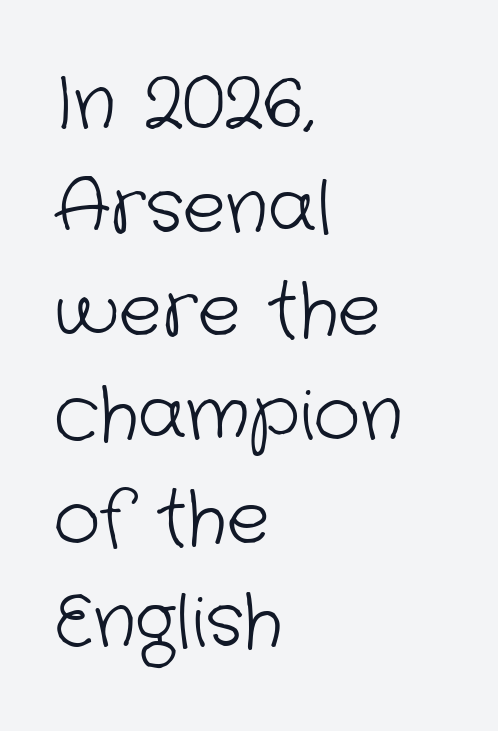
{"serif": "no", "bold": "no", "weight": "light", "width": "normal", "stroke_contrast": "low", "x_height": "medium", "monospaced": "no", "underline": "no", "align": "left", "line_spacing": "normal", "line_spacing_ratio": 1.44, "letter_spacing": "normal", "letter_spacing_em": 0.0, "glyph_px": 72}
